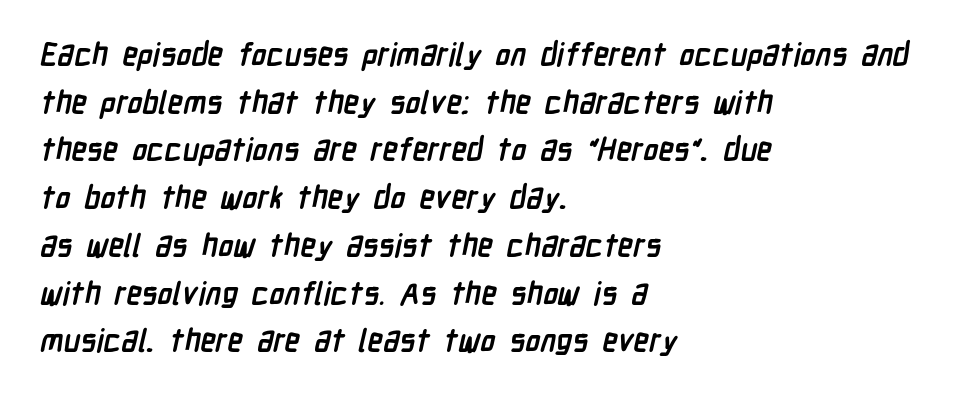
The image shows 31 px semibold, condensed sans-serif type; set left-aligned, normal line spacing (1.54x), normal letter spacing, not underlined; low stroke contrast and a medium x-height.
